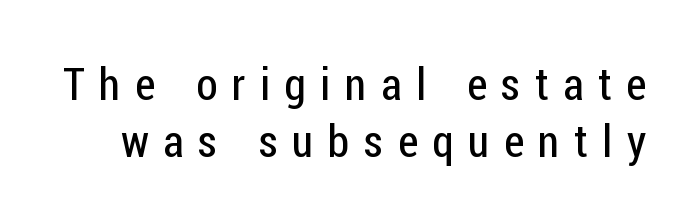
{"serif": "no", "italic": "no", "bold": "no", "weight": "regular", "width": "condensed", "stroke_contrast": "low", "x_height": "medium", "monospaced": "no", "underline": "no", "line_spacing": "normal", "line_spacing_ratio": 1.3, "letter_spacing": "wide", "letter_spacing_em": 0.33, "glyph_px": 44}
